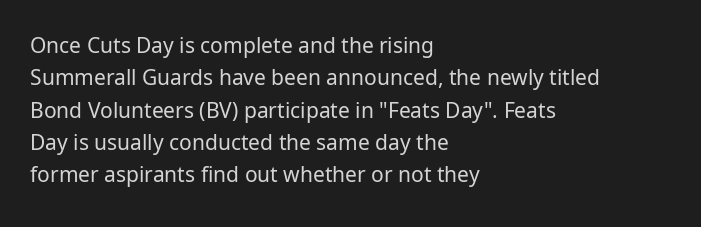
Q: Is the text bold? A: No.
Q: Is the text italic (slanted)? A: No, it is upright.
Q: Is the text underlined? A: No.
Q: How is the paragraph aligned? A: Left-aligned.
Q: Is the spacing between letters normal or unusually wide? A: Normal.
Q: Is the spacing between lines tight, normal or loose? A: Normal.
